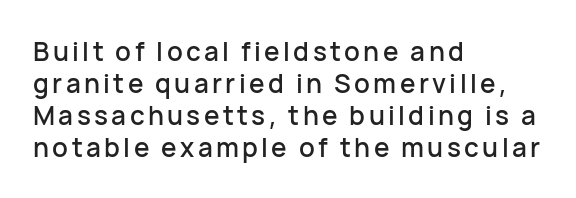
The image shows 26 px text type, upright; set left-aligned, line spacing 1.23x, not underlined.
